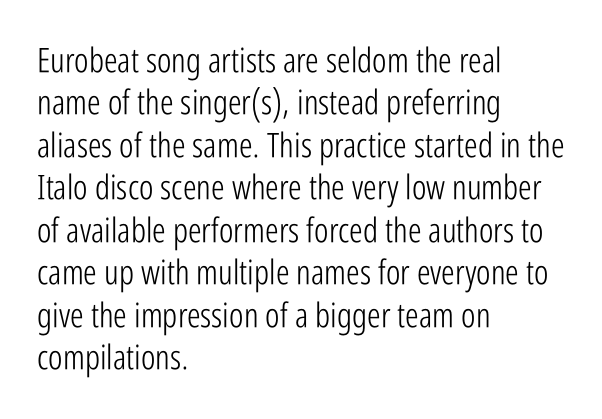
{"serif": "no", "italic": "no", "bold": "no", "weight": "light", "width": "condensed", "stroke_contrast": "low", "x_height": "medium", "monospaced": "no", "underline": "no", "align": "left", "line_spacing": "normal", "line_spacing_ratio": 1.25, "letter_spacing": "normal", "letter_spacing_em": 0.0, "glyph_px": 34}
